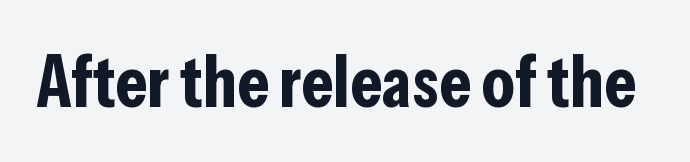
Q: Is the text bold? A: Yes.
Q: Is the text italic (slanted)? A: No, it is upright.
Q: Is the typeface a serif or a sans-serif typeface? A: Sans-serif.
Q: Is the text underlined? A: No.
Q: Is the spacing between letters normal or unusually wide? A: Normal.
Q: Width (condensed, normal, or wide)? A: Condensed.
Q: Stroke contrast? A: Low.
Q: x-height? A: Medium.
Q: Monospaced? A: No.
